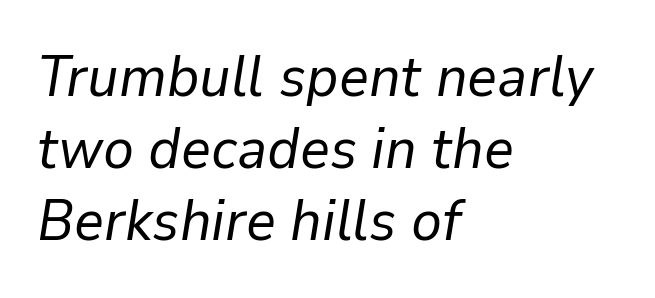
Stroke thickness stays within the range of a standard reading face or lighter. The face used here is rendered with its standard letterfit. Compared with ordinary roman type, these characters are visibly tilted. In CSS terms this would be text-align: left. Plain, unruled lines of type. Varying glyph widths throughout — classic text-font behaviour.
